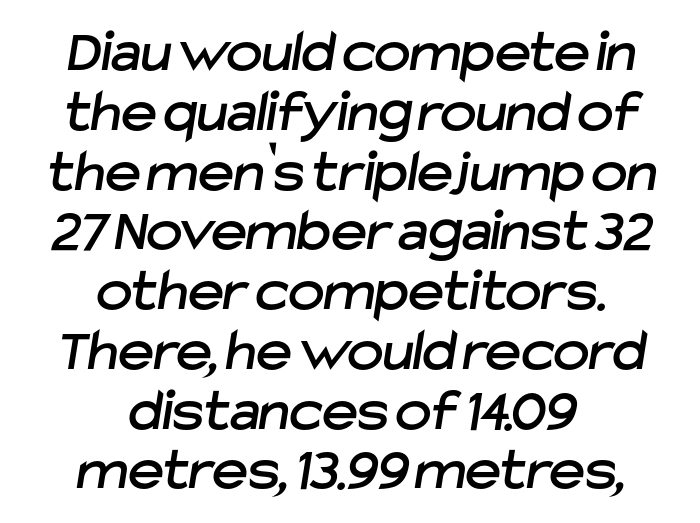
Q: Is the typeface a serif or a sans-serif typeface? A: Sans-serif.
Q: Is the text underlined? A: No.
Q: How is the paragraph aligned? A: Centered.
Q: Is the spacing between letters normal or unusually wide? A: Normal.
Q: Is the spacing between lines tight, normal or loose? A: Tight.
Q: Width (condensed, normal, or wide)? A: Normal.
Q: Stroke contrast? A: Low.
Q: x-height? A: Medium.
Q: Monospaced? A: No.
